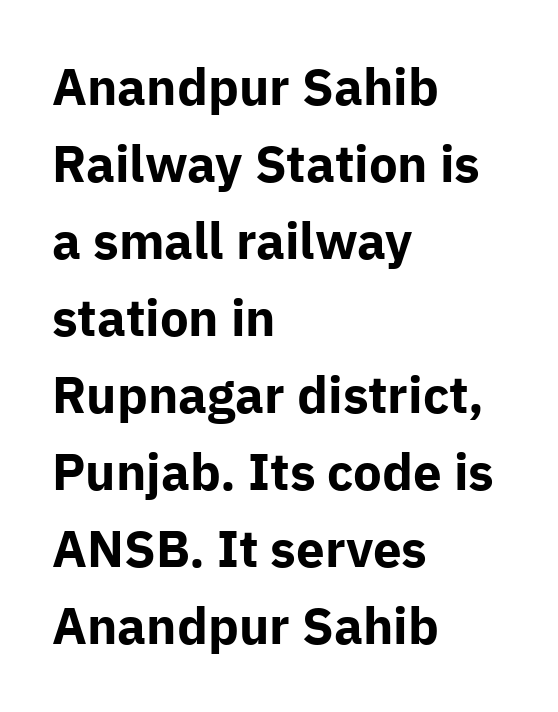
{"serif": "no", "italic": "no", "bold": "yes", "weight": "bold", "width": "normal", "stroke_contrast": "low", "x_height": "medium", "monospaced": "no", "underline": "no", "align": "left", "line_spacing": "normal", "line_spacing_ratio": 1.51, "letter_spacing": "normal", "letter_spacing_em": 0.0, "glyph_px": 51}
